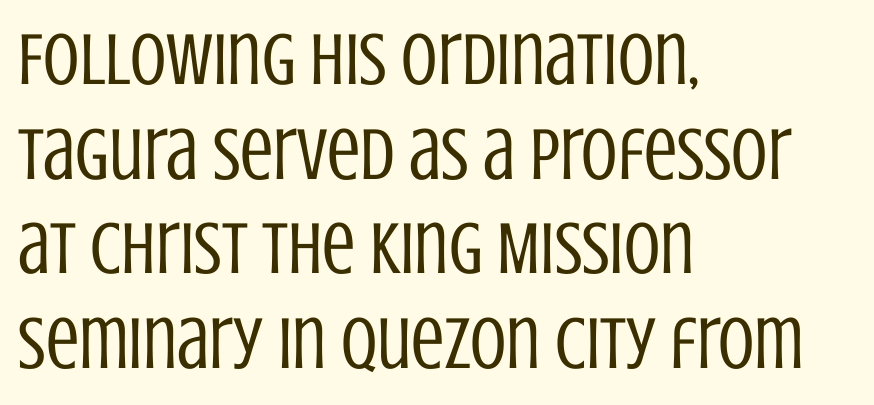
{"serif": "no", "italic": "no", "bold": "no", "weight": "regular", "width": "condensed", "stroke_contrast": "low", "x_height": "large", "monospaced": "no", "underline": "no", "align": "left", "line_spacing": "normal", "line_spacing_ratio": 1.28, "letter_spacing": "normal", "letter_spacing_em": 0.0, "glyph_px": 74}
